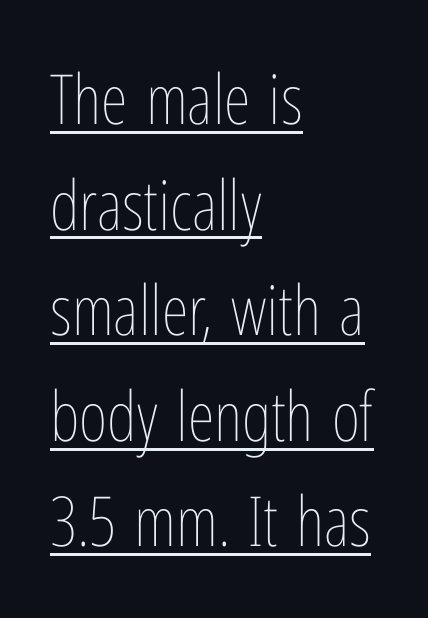
Q: Is the text bold? A: No.
Q: Is the text italic (slanted)? A: No, it is upright.
Q: Is the text underlined? A: Yes.
Q: How is the paragraph aligned? A: Left-aligned.
Q: Is the spacing between letters normal or unusually wide? A: Normal.
Q: Is the spacing between lines tight, normal or loose? A: Normal.
Q: Width (condensed, normal, or wide)? A: Condensed.
Q: Stroke contrast? A: Low.
Q: x-height? A: Medium.
Q: Monospaced? A: No.
